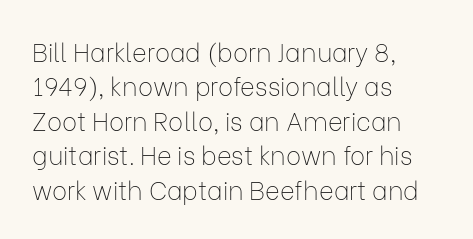
{"italic": "no", "bold": "no", "underline": "no", "align": "left", "line_spacing": "normal", "line_spacing_ratio": 1.38, "letter_spacing": "normal", "letter_spacing_em": 0.0, "glyph_px": 25}
